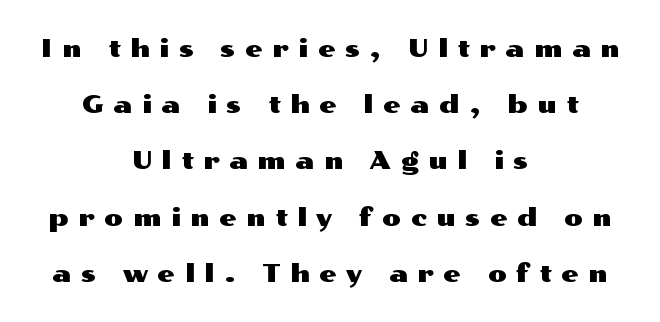
The image shows 25 px text type, upright; set centered, loose line spacing (2.25x), unusually wide letter spacing (+0.38 em), not underlined.
